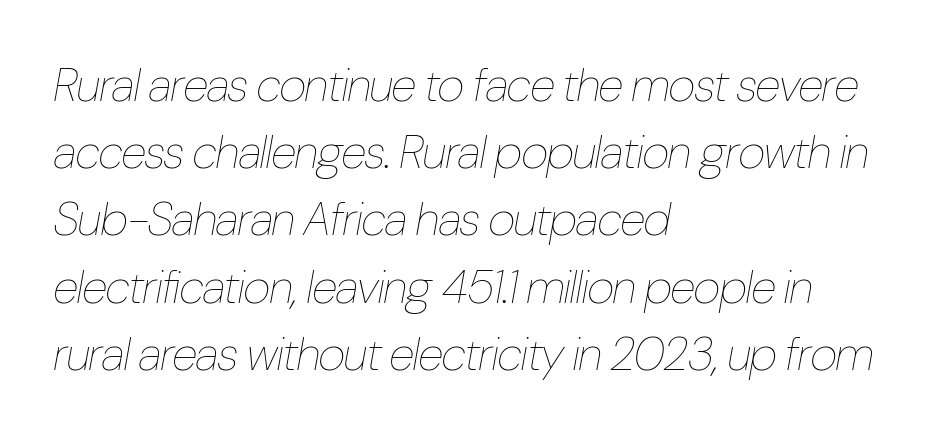
Descenders hang freely into open space. Think standard paragraph weight, or any step lighter than that. Layout note: lines flush left. Think of a printed novel: that variable character pitch is what you see here. Rows of type keep a routine distance in the vertical direction.
